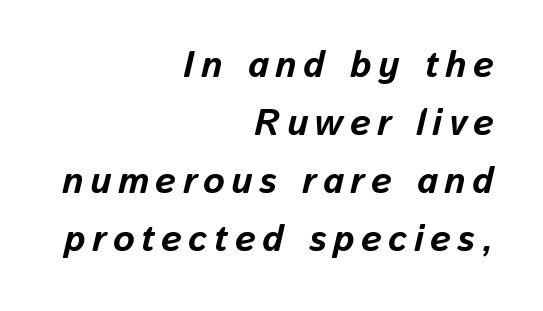
{"italic": "yes", "lean": "right", "slant_degrees": 13, "bold": "yes", "weight": "bold", "width": "normal", "stroke_contrast": "low", "x_height": "medium", "monospaced": "no", "underline": "no", "align": "right", "line_spacing": "normal", "line_spacing_ratio": 1.57, "glyph_px": 37}
